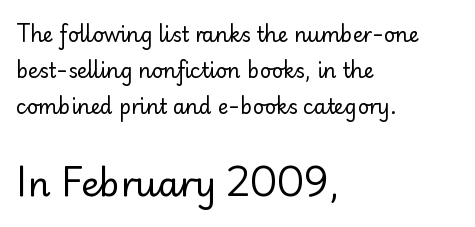
The image shows 35 px regular-weight sans-serif type, upright; set left-aligned, line spacing 1.79x, normal letter spacing, not underlined; the second (bottom) block is 1.75x larger; low stroke contrast and a small x-height.
